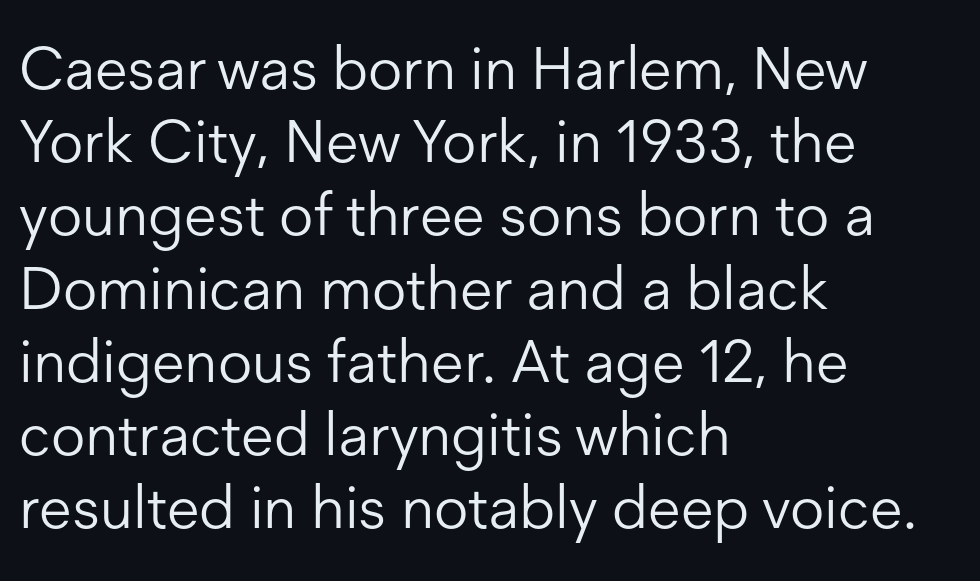
The image shows 60 px light sans-serif type, upright; set left-aligned, line spacing 1.22x, normal letter spacing, not underlined; low stroke contrast and a medium x-height.
